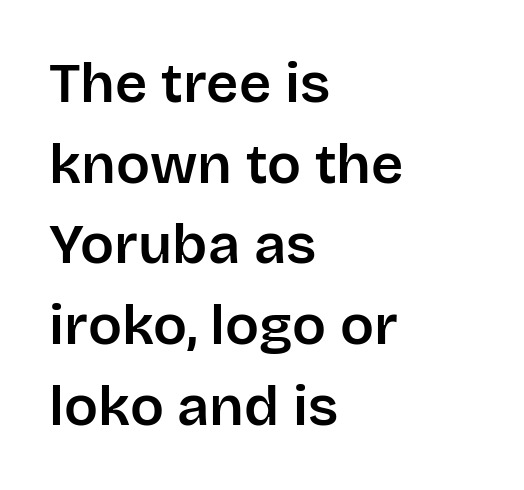
In terms of letterspacing, this is plain default setting. The lines are quadded left. The zone under the glyphs is completely vacant. How would I describe the line gaps? Plain and ordinary.
